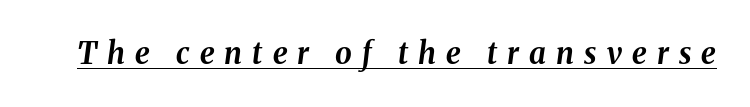
Each letter keeps its own natural width here, so spacing adapts to shape. The axis of the letterforms is tilted away from vertical. Students, observe the line beneath the letters — that is underlining. In terms of letterspacing, this is a distinctly airy, spread setting. These words are printed bold, with thick strokes throughout.
